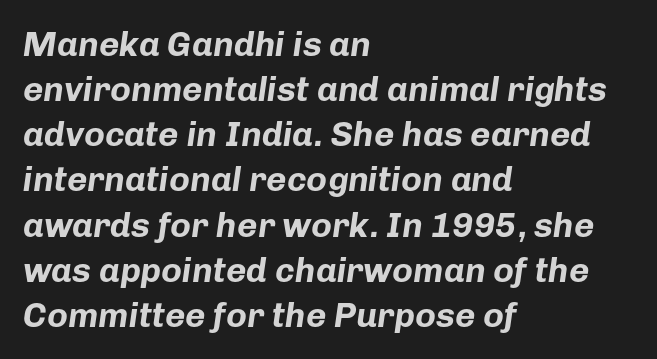
{"italic": "yes", "lean": "right", "slant_degrees": 8, "bold": "yes", "weight": "bold", "width": "normal", "stroke_contrast": "low", "x_height": "medium", "monospaced": "no", "underline": "no", "align": "left", "line_spacing": "normal", "line_spacing_ratio": 1.29, "letter_spacing": "normal", "letter_spacing_em": 0.0, "glyph_px": 35}
